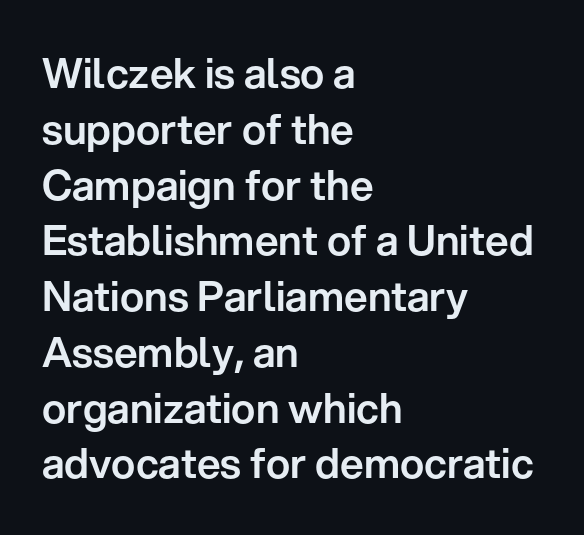
The image shows 41 px sans-serif type, upright; set left-aligned, normal line spacing (1.36x), normal letter spacing, not underlined; low stroke contrast and a medium x-height.
